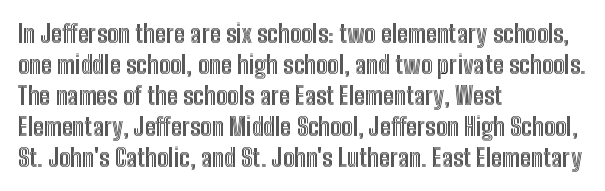
Q: Is the text italic (slanted)? A: No, it is upright.
Q: Is the text underlined? A: No.
Q: How is the paragraph aligned? A: Left-aligned.
Q: Is the spacing between letters normal or unusually wide? A: Normal.
